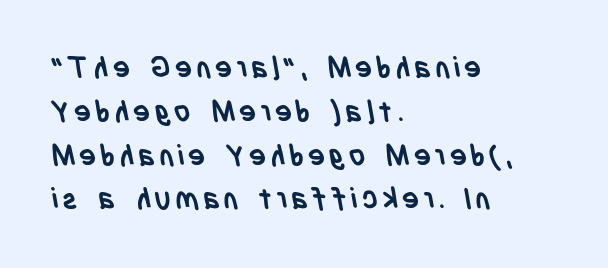
The image shows 29 px semibold, condensed sans-serif type; set left-aligned, normal line spacing (1.51x), not underlined; low stroke contrast and a large x-height.
